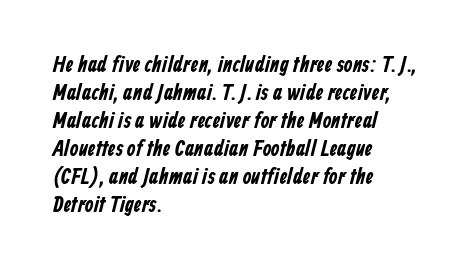
Q: Is the text underlined? A: No.
Q: How is the paragraph aligned? A: Left-aligned.
Q: Is the spacing between letters normal or unusually wide? A: Normal.
Q: Is the spacing between lines tight, normal or loose? A: Normal.
